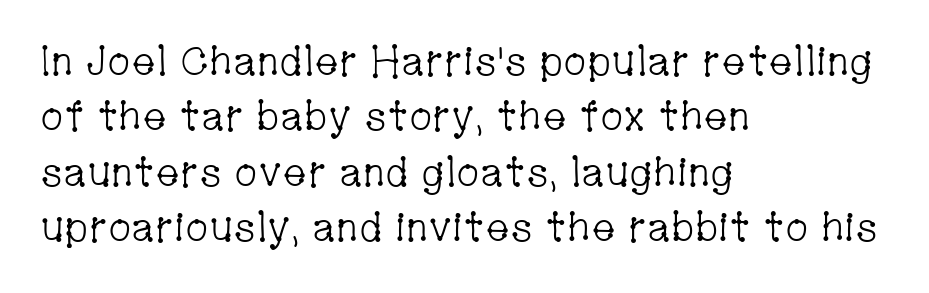
Q: Is the text bold? A: No.
Q: Is the text italic (slanted)? A: No, it is upright.
Q: Is the typeface a serif or a sans-serif typeface? A: Serif.
Q: Is the text underlined? A: No.
Q: How is the paragraph aligned? A: Left-aligned.
Q: Is the spacing between letters normal or unusually wide? A: Normal.
Q: Is the spacing between lines tight, normal or loose? A: Normal.
Q: Width (condensed, normal, or wide)? A: Condensed.
Q: Stroke contrast? A: Low.
Q: x-height? A: Medium.
Q: Monospaced? A: No.
